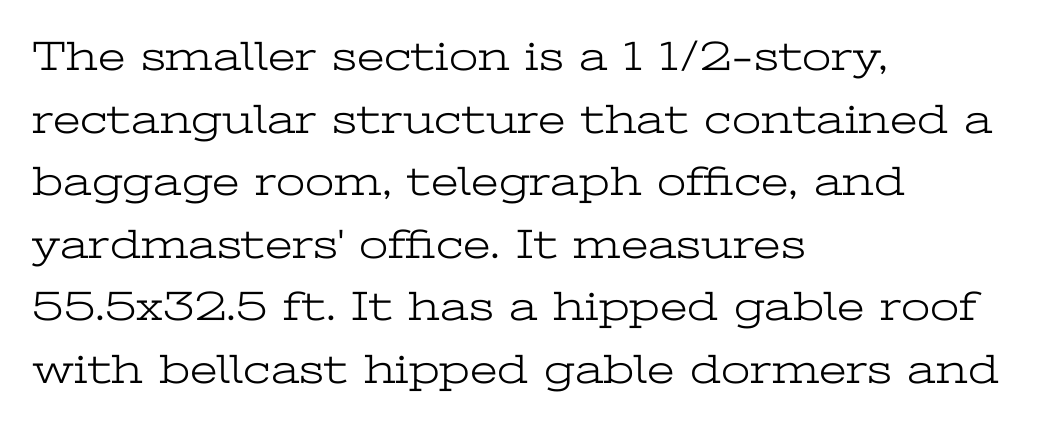
The string is rendered with underlining switched off. Caption: standard tracking, unaltered. This sample is left-justified, so line endings fall wherever the words run out. The rendering shows small feet on the letterforms — a serif design.
